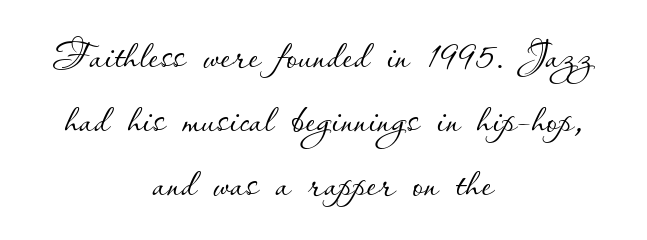
The image shows 56 px thin type; set centered, tight line spacing (1.14x), normal letter spacing, not underlined; low stroke contrast and a small x-height.
